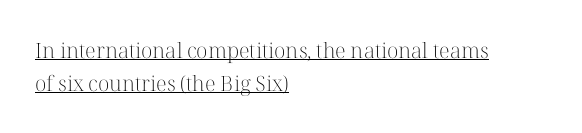
Weight: in the light-to-regular range. Italic: no, the glyphs are upright roman. Does the leading feel generous? No, just average. The line texture is even and compact thanks to regular tracking. The rendering uses the underline text-decoration. Line starts are locked; line ends wander.
